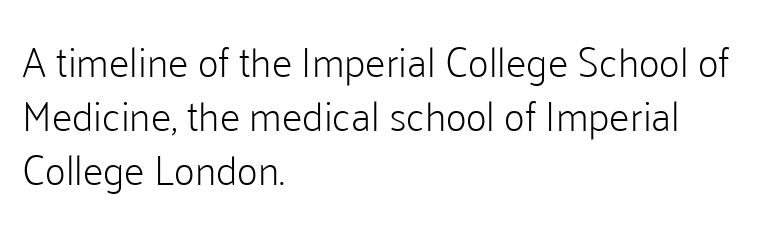
{"serif": "no", "italic": "no", "bold": "no", "weight": "light", "width": "normal", "stroke_contrast": "low", "x_height": "medium", "monospaced": "no", "underline": "no", "align": "left", "line_spacing": "normal", "line_spacing_ratio": 1.32, "letter_spacing": "normal", "letter_spacing_em": 0.0, "glyph_px": 41}
